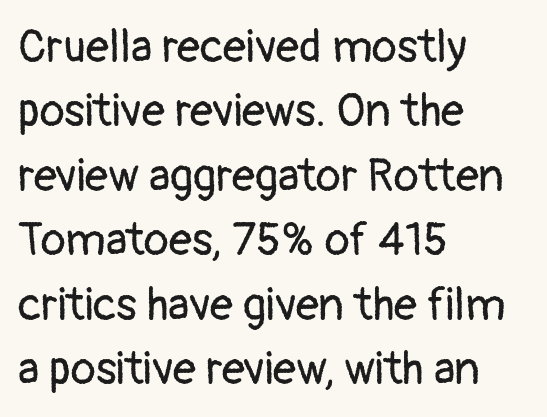
Notice how descenders clear the ascenders below comfortably — that's standard leading. Stem width sits at or under what a default text font uses. The strip under each line holds only bare page. Is the letter spacing exaggerated? No — it looks like the ordinary default.
